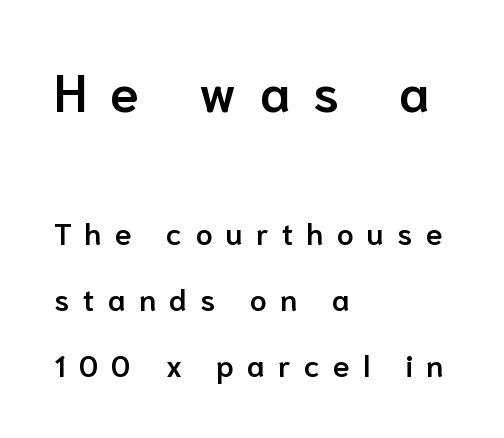
{"serif": "no", "italic": "no", "bold": "semi", "weight": "semibold", "width": "normal", "stroke_contrast": "low", "x_height": "medium", "monospaced": "no", "underline": "no", "align": "left", "line_spacing": "loose", "line_spacing_ratio": 2.21, "letter_spacing": "wide", "letter_spacing_em": 0.45, "larger_block": "first", "size_ratio": 1.73, "glyph_px": 52}
